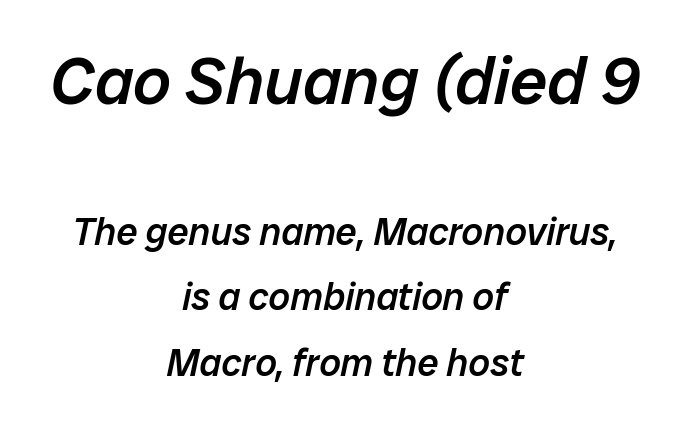
Q: Is the text bold? A: Semi-bold.
Q: Is the text italic (slanted)? A: Yes, it leans right by about 12 degrees.
Q: Is the text underlined? A: No.
Q: How is the paragraph aligned? A: Centered.
Q: Is the spacing between letters normal or unusually wide? A: Normal.
Q: Which block of text is set in a larger size, the first (top) or the second (bottom)? A: The first (top) one.
Q: Width (condensed, normal, or wide)? A: Normal.
Q: Stroke contrast? A: Low.
Q: x-height? A: Medium.
Q: Monospaced? A: No.
